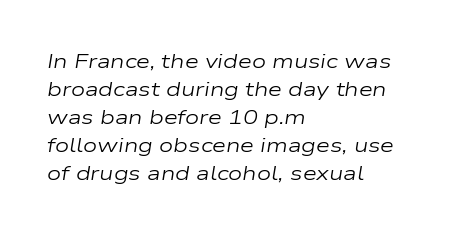
{"italic": "yes", "lean": "right", "slant_degrees": 9, "bold": "no", "underline": "no", "align": "left", "line_spacing": "normal", "line_spacing_ratio": 1.4, "letter_spacing": "normal", "letter_spacing_em": 0.0, "glyph_px": 20}
